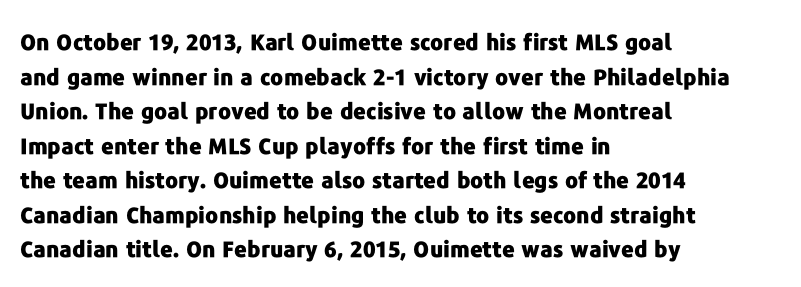
{"italic": "no", "bold": "yes", "underline": "no", "align": "left", "line_spacing": "normal", "line_spacing_ratio": 1.57, "letter_spacing": "normal", "letter_spacing_em": 0.0, "glyph_px": 22}
